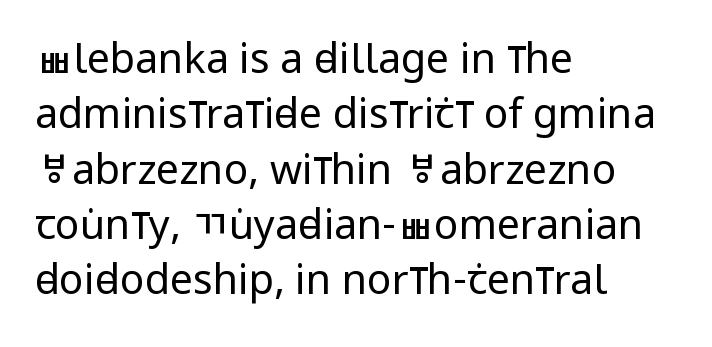
A typesetter would mark this as roman, not italic. The horizontal fit of the characters is conventional and even. Is the block centered? No — it sits flush against the left margin. Stroke terminals: plain, sans-serif. Letters rest on an invisible, unmarked baseline.
